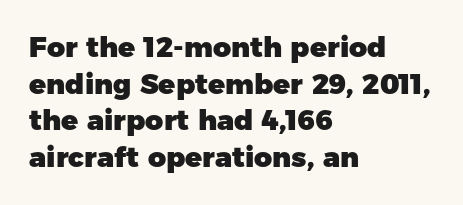
{"serif": "no", "italic": "no", "bold": "yes", "weight": "heavy", "width": "normal", "stroke_contrast": "low", "x_height": "medium", "monospaced": "no", "underline": "no", "align": "left", "line_spacing": "normal", "line_spacing_ratio": 1.31, "letter_spacing": "normal", "letter_spacing_em": 0.0, "glyph_px": 28}
